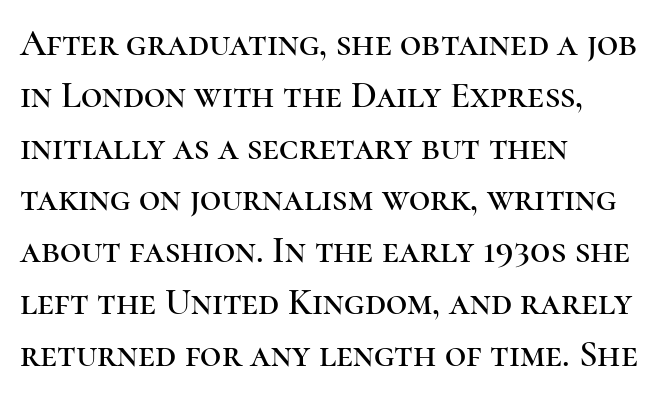
Teacher's note: observe the even left margin — that is flush-left alignment. Each row of text sits above clean, open space. This is the regular roman posture of the typeface. The letters sit at their default tracking, neither squeezed nor spread. Does the type have serifs? Yes, each stem ends in a small foot. Think of a printed novel: that variable character pitch is what you see here.
